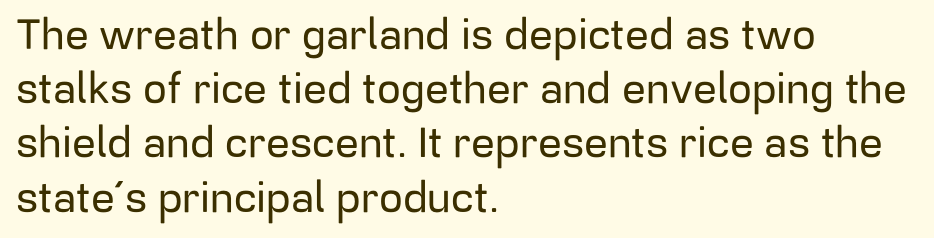
Q: Is the text italic (slanted)? A: No, it is upright.
Q: Is the typeface a serif or a sans-serif typeface? A: Sans-serif.
Q: Is the text underlined? A: No.
Q: How is the paragraph aligned? A: Left-aligned.
Q: Is the spacing between letters normal or unusually wide? A: Normal.
Q: Is the spacing between lines tight, normal or loose? A: Normal.
Q: Width (condensed, normal, or wide)? A: Normal.
Q: Stroke contrast? A: Low.
Q: x-height? A: Medium.
Q: Monospaced? A: No.
